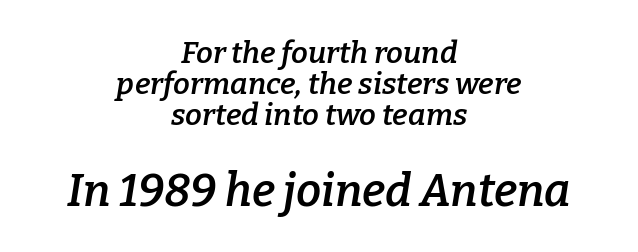
Q: Is the text bold? A: Semi-bold.
Q: Is the text italic (slanted)? A: Yes, it leans right by about 9 degrees.
Q: Is the typeface a serif or a sans-serif typeface? A: Serif.
Q: Is the text underlined? A: No.
Q: How is the paragraph aligned? A: Centered.
Q: Is the spacing between letters normal or unusually wide? A: Normal.
Q: Is the spacing between lines tight, normal or loose? A: Tight.
Q: Which block of text is set in a larger size, the first (top) or the second (bottom)? A: The second (bottom) one.
Q: Width (condensed, normal, or wide)? A: Normal.
Q: Stroke contrast? A: Low.
Q: x-height? A: Medium.
Q: Monospaced? A: No.
